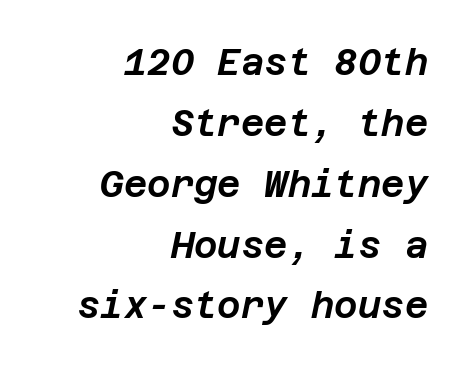
The image shows 36 px text type, italic (leaning right); set right-aligned, normal line spacing (1.69x), normal letter spacing, not underlined; low stroke contrast and a large x-height.
